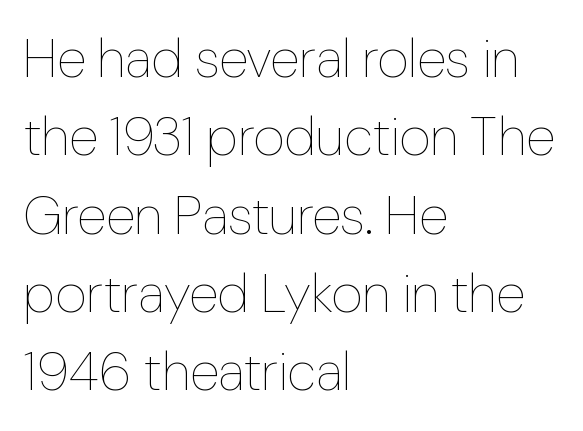
{"italic": "no", "bold": "no", "weight": "thin", "width": "normal", "stroke_contrast": "low", "x_height": "medium", "monospaced": "no", "underline": "no", "align": "left", "line_spacing": "normal", "line_spacing_ratio": 1.45, "letter_spacing": "normal", "letter_spacing_em": 0.0, "glyph_px": 54}
